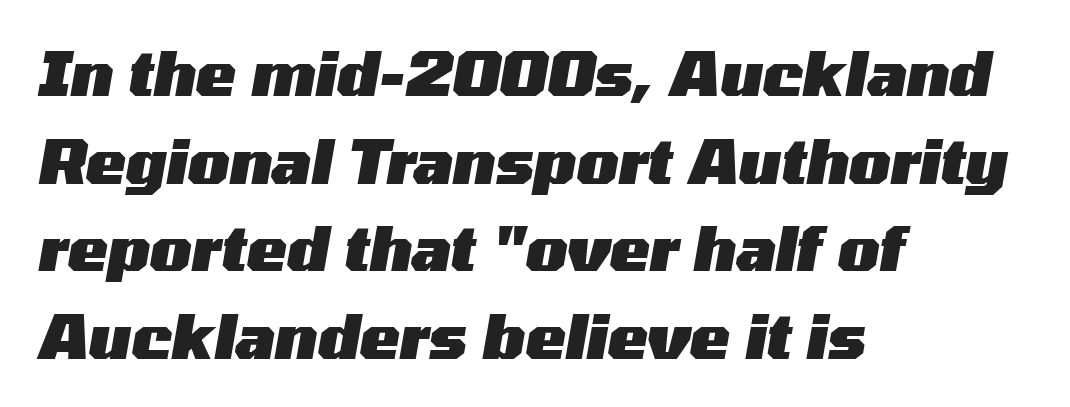
Q: Is the text bold? A: Yes.
Q: Is the text italic (slanted)? A: Yes, it leans right by about 10 degrees.
Q: Is the text underlined? A: No.
Q: How is the paragraph aligned? A: Left-aligned.
Q: Is the spacing between letters normal or unusually wide? A: Normal.
Q: Is the spacing between lines tight, normal or loose? A: Normal.
Q: Width (condensed, normal, or wide)? A: Wide.
Q: Stroke contrast? A: Medium.
Q: x-height? A: Medium.
Q: Monospaced? A: No.
